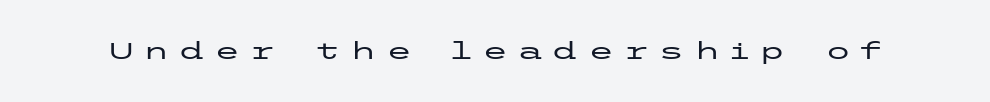
Q: Is the text italic (slanted)? A: No, it is upright.
Q: Is the text underlined? A: No.
Q: Is the spacing between letters normal or unusually wide? A: Unusually wide.
